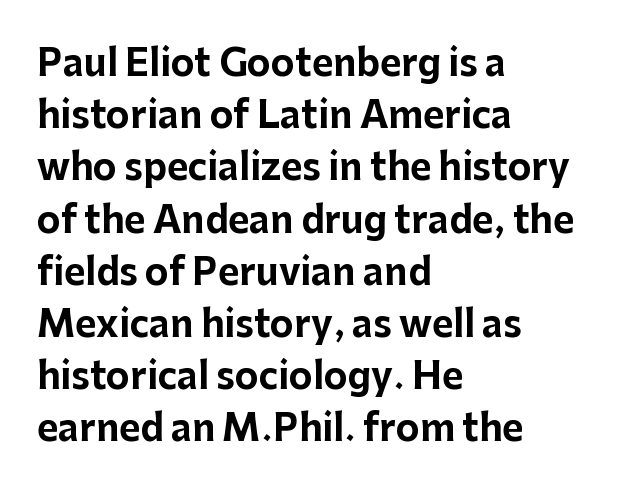
The image shows 36 px bold sans-serif type, upright; set left-aligned, normal line spacing (1.45x), normal letter spacing, not underlined; low stroke contrast and a medium x-height.
